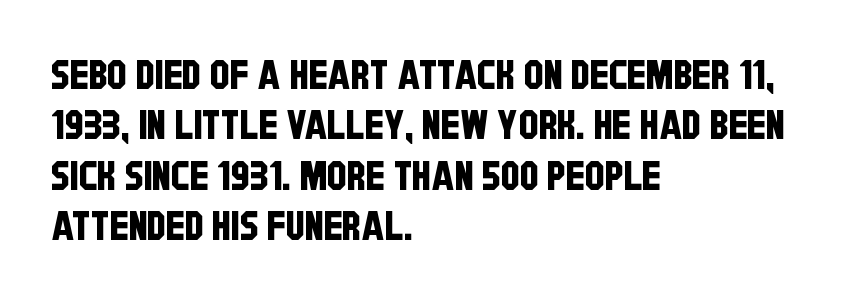
{"serif": "no", "width": "condensed", "stroke_contrast": "low", "x_height": "large", "monospaced": "no", "underline": "no", "align": "left", "line_spacing": "normal", "line_spacing_ratio": 1.26, "letter_spacing": "normal", "letter_spacing_em": 0.0, "glyph_px": 40}
